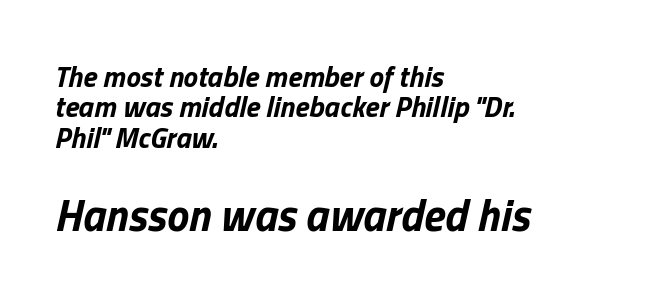
The image shows 44 px bold type, italic (leaning right); set left-aligned, tight line spacing (1.05x), normal letter spacing, not underlined; the second (bottom) block is 1.52x larger; low stroke contrast and a medium x-height.
